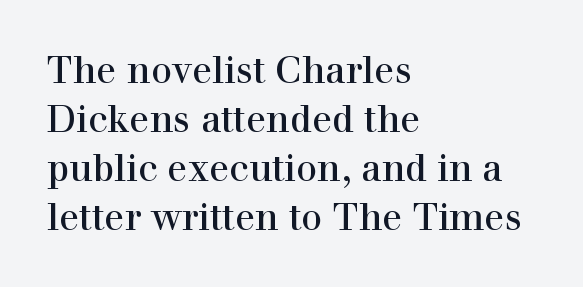
Q: Is the text italic (slanted)? A: No, it is upright.
Q: Is the typeface a serif or a sans-serif typeface? A: Serif.
Q: Is the text underlined? A: No.
Q: How is the paragraph aligned? A: Left-aligned.
Q: Is the spacing between letters normal or unusually wide? A: Normal.
Q: Is the spacing between lines tight, normal or loose? A: Normal.
Q: Width (condensed, normal, or wide)? A: Normal.
Q: x-height? A: Medium.
Q: Monospaced? A: No.
